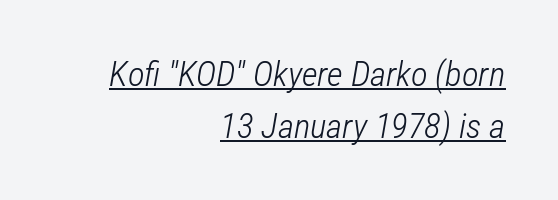
{"italic": "yes", "lean": "right", "slant_degrees": 12, "bold": "no", "weight": "light", "width": "condensed", "stroke_contrast": "low", "x_height": "medium", "monospaced": "no", "underline": "yes", "align": "right", "line_spacing": "normal", "line_spacing_ratio": 1.48, "letter_spacing": "normal", "letter_spacing_em": 0.0, "glyph_px": 35}
